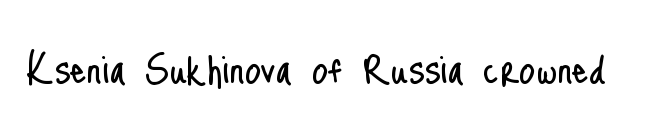
Q: Is the text bold? A: No.
Q: Is the text italic (slanted)? A: No, it is upright.
Q: Is the typeface a serif or a sans-serif typeface? A: Sans-serif.
Q: Is the text underlined? A: No.
Q: Is the spacing between letters normal or unusually wide? A: Normal.
Q: Width (condensed, normal, or wide)? A: Condensed.
Q: Stroke contrast? A: Low.
Q: x-height? A: Small.
Q: Monospaced? A: No.
